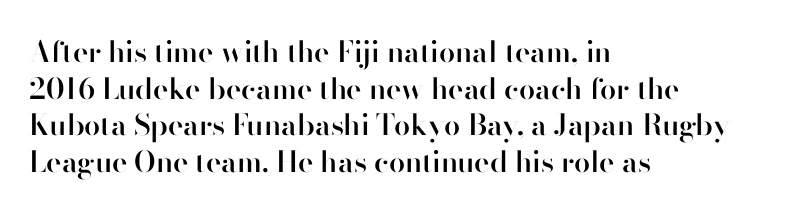
{"serif": "no", "italic": "no", "bold": "semi", "weight": "semibold", "width": "normal", "stroke_contrast": "high", "x_height": "small", "monospaced": "no", "underline": "no", "align": "left", "line_spacing": "normal", "line_spacing_ratio": 1.26, "letter_spacing": "normal", "letter_spacing_em": 0.0, "glyph_px": 29}
